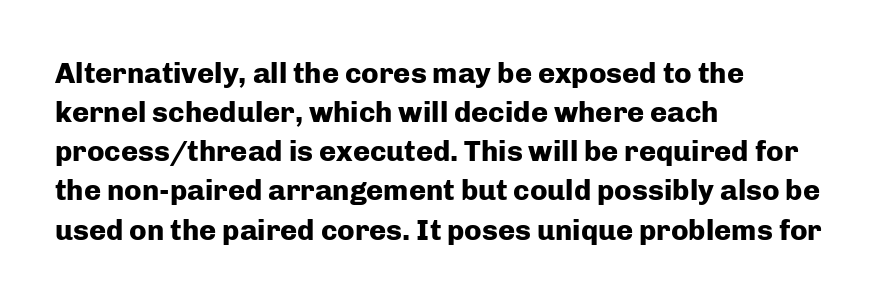
The image shows 29 px heavy sans-serif type, upright; set left-aligned, normal line spacing (1.35x), normal letter spacing, not underlined; low stroke contrast and a medium x-height.
